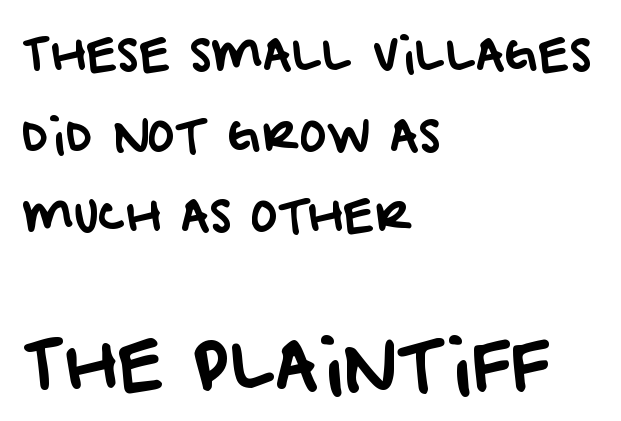
Q: Is the typeface a serif or a sans-serif typeface? A: Sans-serif.
Q: Is the text underlined? A: No.
Q: How is the paragraph aligned? A: Left-aligned.
Q: Is the spacing between letters normal or unusually wide? A: Normal.
Q: Which block of text is set in a larger size, the first (top) or the second (bottom)? A: The second (bottom) one.
Q: Width (condensed, normal, or wide)? A: Normal.
Q: Stroke contrast? A: Low.
Q: x-height? A: Large.
Q: Monospaced? A: No.
